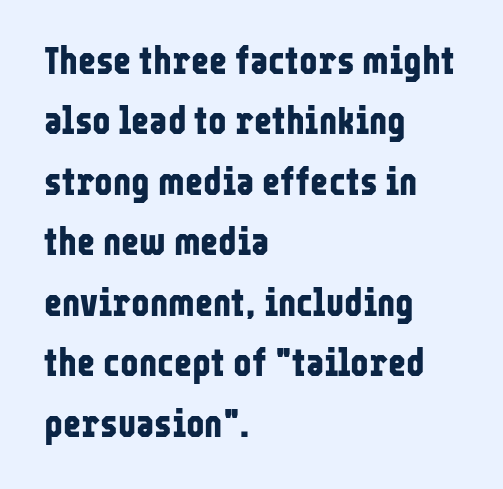
The image shows 39 px bold, condensed sans-serif type, upright; set left-aligned, normal line spacing (1.55x), normal letter spacing, not underlined; low stroke contrast and a medium x-height.
